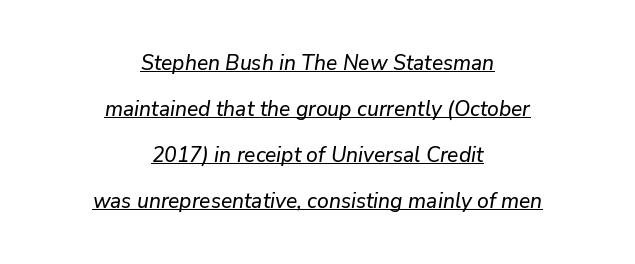
{"italic": "yes", "lean": "right", "slant_degrees": 9, "underline": "yes", "align": "center", "line_spacing": "loose", "line_spacing_ratio": 2.19, "letter_spacing": "normal", "letter_spacing_em": 0.0, "glyph_px": 21}
